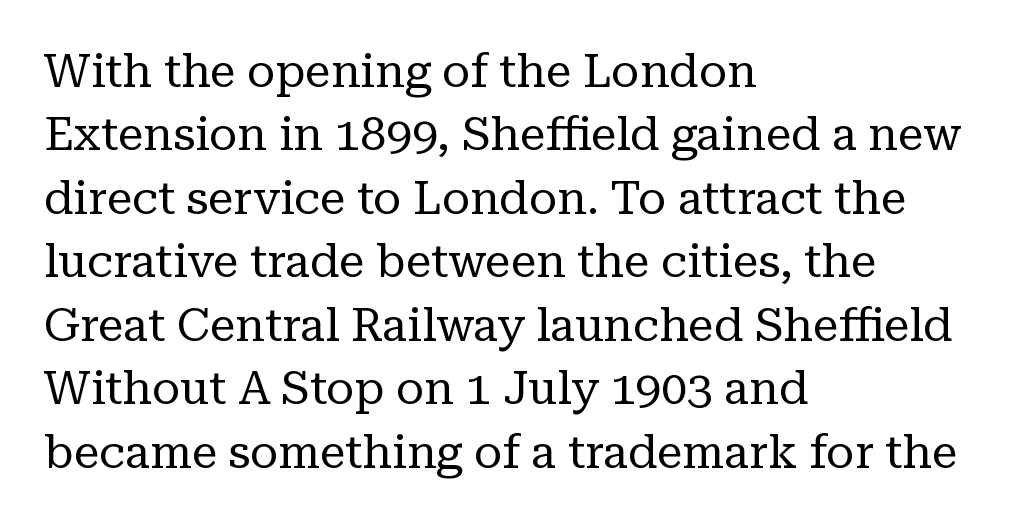
The image shows 46 px regular-weight serif type, upright; set left-aligned, normal line spacing (1.38x), normal letter spacing, not underlined; low stroke contrast and a medium x-height.
